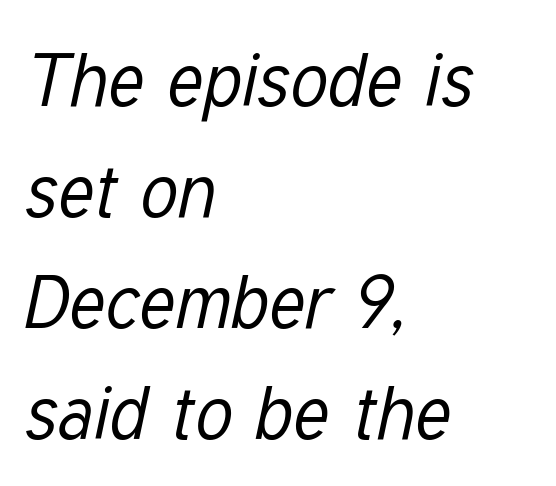
The image shows 74 px regular-weight, condensed type, italic (leaning right); set left-aligned, normal line spacing (1.5x), normal letter spacing, not underlined; low stroke contrast and a medium x-height.
